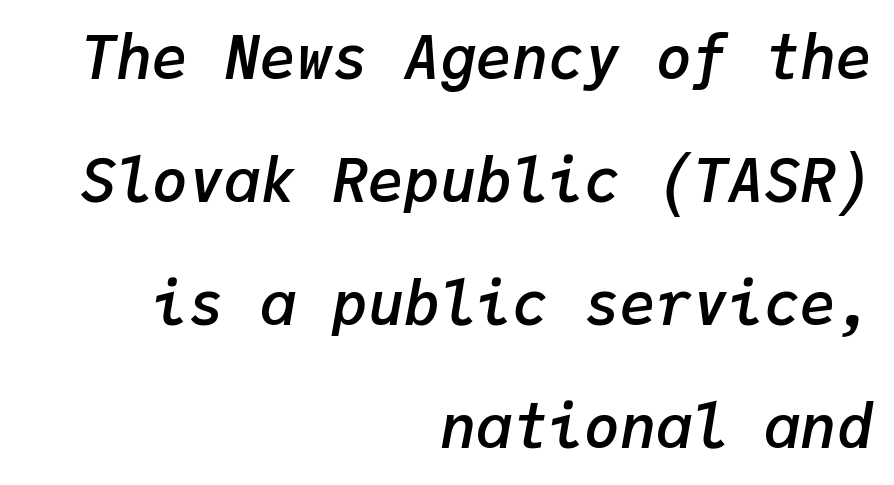
Q: Is the text bold? A: Semi-bold.
Q: Is the text italic (slanted)? A: Yes, it leans right by about 9 degrees.
Q: Is the text underlined? A: No.
Q: How is the paragraph aligned? A: Right-aligned.
Q: Is the spacing between letters normal or unusually wide? A: Normal.
Q: Is the spacing between lines tight, normal or loose? A: Loose.
Q: Width (condensed, normal, or wide)? A: Normal.
Q: Stroke contrast? A: Low.
Q: x-height? A: Medium.
Q: Monospaced? A: Yes.
